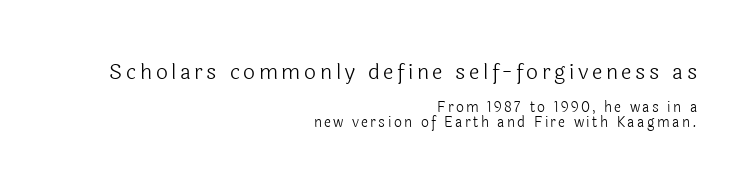
The image shows 21 px text type, upright; set right-aligned, tight line spacing (1.13x), not underlined; the first (top) block is 1.5x larger.
